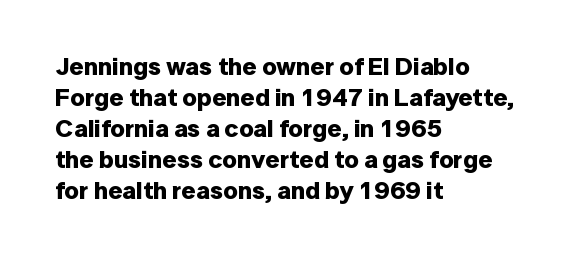
You'd pick this weight for a headline — it's a proper bold. Upright lettering throughout. Nothing unusual about the tracking: characters are spaced as the font intends. Check the space under the baseline: it is left empty.
